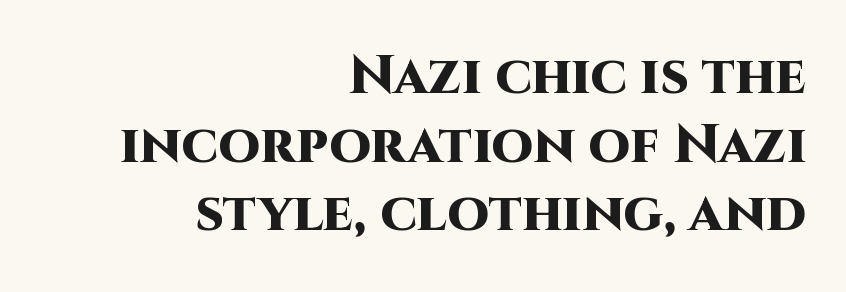
The image shows 54 px heavy sans-serif type, upright; set right-aligned, normal line spacing (1.27x), normal letter spacing, not underlined; high stroke contrast and a large x-height.
